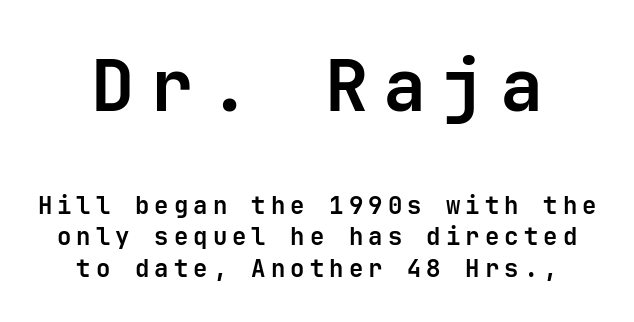
Q: Is the text bold? A: Yes.
Q: Is the text italic (slanted)? A: No, it is upright.
Q: Is the typeface a serif or a sans-serif typeface? A: Sans-serif.
Q: Is the text underlined? A: No.
Q: Is the spacing between letters normal or unusually wide? A: Unusually wide.
Q: Is the spacing between lines tight, normal or loose? A: Normal.
Q: Which block of text is set in a larger size, the first (top) or the second (bottom)? A: The first (top) one.
Q: Width (condensed, normal, or wide)? A: Normal.
Q: Stroke contrast? A: Low.
Q: x-height? A: Medium.
Q: Monospaced? A: Yes.
